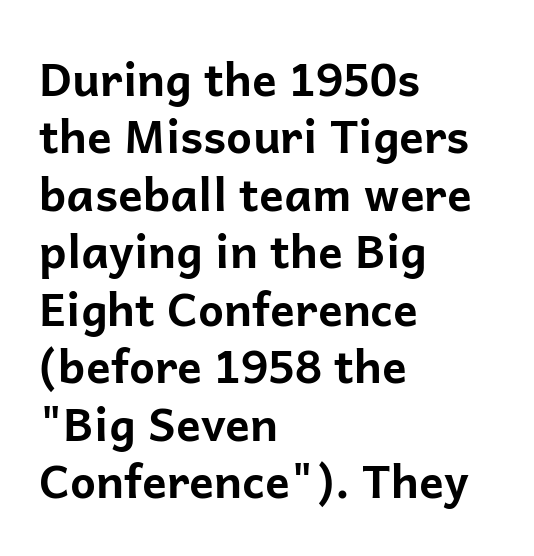
Which margin do the lines hug? The left one — the right edge is uneven. Decoration check: the copy has no underline. The typesetting leans heavy: a genuine bold. Do the characters align in a grid? No, the font is proportional.
